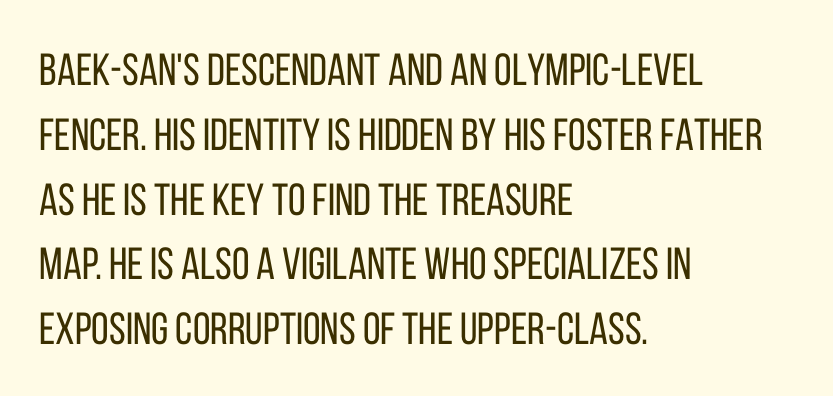
Q: Is the text bold? A: No.
Q: Is the text italic (slanted)? A: No, it is upright.
Q: Is the typeface a serif or a sans-serif typeface? A: Sans-serif.
Q: Is the text underlined? A: No.
Q: How is the paragraph aligned? A: Left-aligned.
Q: Is the spacing between letters normal or unusually wide? A: Normal.
Q: Is the spacing between lines tight, normal or loose? A: Normal.
Q: Width (condensed, normal, or wide)? A: Condensed.
Q: Stroke contrast? A: Low.
Q: x-height? A: Large.
Q: Monospaced? A: No.
